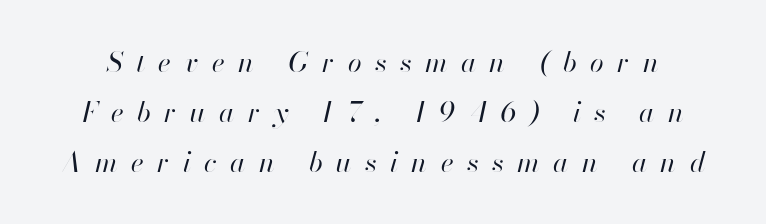
The space directly below the letters is spotless. Substantial extra tracking has been applied to these lines. The letterforms sit at book weight or below. A typesetter would mark this as italic.
